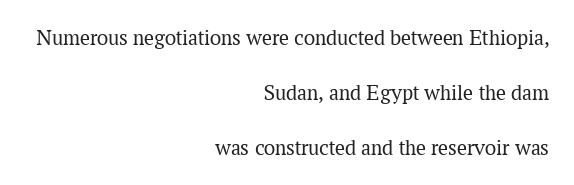
The image shows 22 px text type, upright; set right-aligned, loose line spacing (2.49x), normal letter spacing, not underlined.
